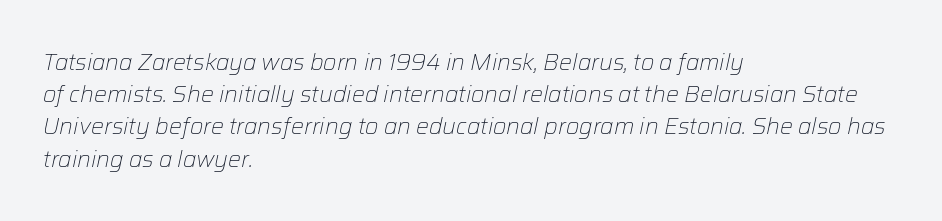
A normal amount of white space separates one row of letters from the next. The strokes carry an ordinary text weight at most. A student would call this left alignment; a typographer would say flush left, rag right. The area under the type is left untouched. Letter spacing: default.
